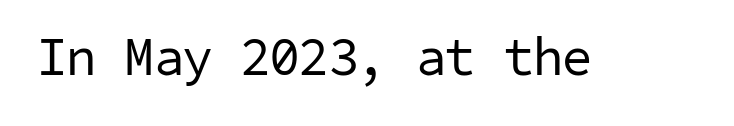
Q: Is the text bold? A: No.
Q: Is the typeface a serif or a sans-serif typeface? A: Sans-serif.
Q: Is the text underlined? A: No.
Q: Is the spacing between letters normal or unusually wide? A: Normal.
Q: Width (condensed, normal, or wide)? A: Normal.
Q: Stroke contrast? A: Low.
Q: x-height? A: Medium.
